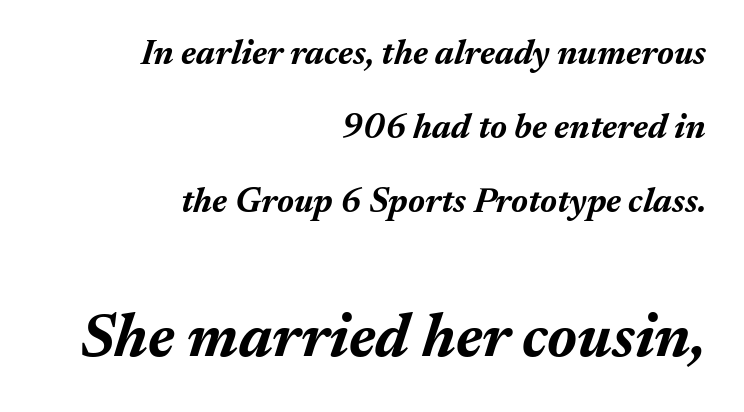
Q: Is the text bold? A: Yes.
Q: Is the text italic (slanted)? A: Yes, it leans right by about 17 degrees.
Q: Is the text underlined? A: No.
Q: How is the paragraph aligned? A: Right-aligned.
Q: Is the spacing between letters normal or unusually wide? A: Normal.
Q: Is the spacing between lines tight, normal or loose? A: Loose.
Q: Which block of text is set in a larger size, the first (top) or the second (bottom)? A: The second (bottom) one.
Q: Width (condensed, normal, or wide)? A: Normal.
Q: Stroke contrast? A: Medium.
Q: x-height? A: Medium.
Q: Monospaced? A: No.
